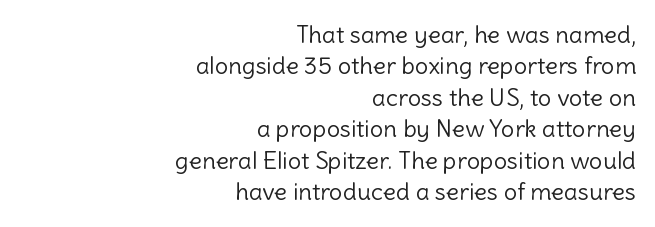
The image shows 24 px text type, upright; set right-aligned, normal line spacing (1.31x), normal letter spacing, not underlined.
